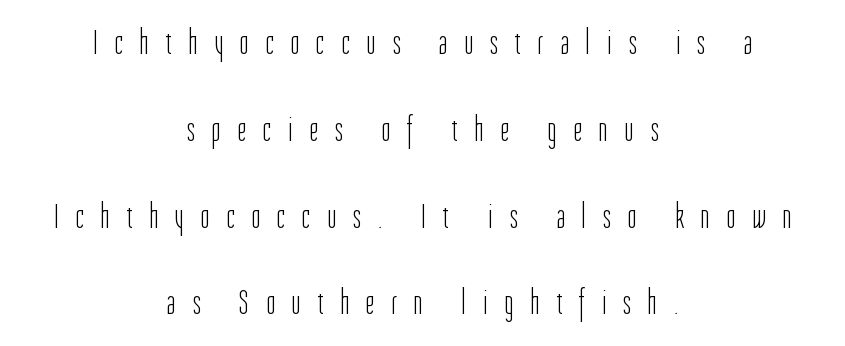
{"serif": "no", "italic": "no", "bold": "no", "weight": "light", "width": "condensed", "stroke_contrast": "low", "x_height": "medium", "monospaced": "no", "underline": "no", "align": "center", "line_spacing": "loose", "line_spacing_ratio": 2.48, "letter_spacing": "wide", "letter_spacing_em": 0.5, "glyph_px": 35}
